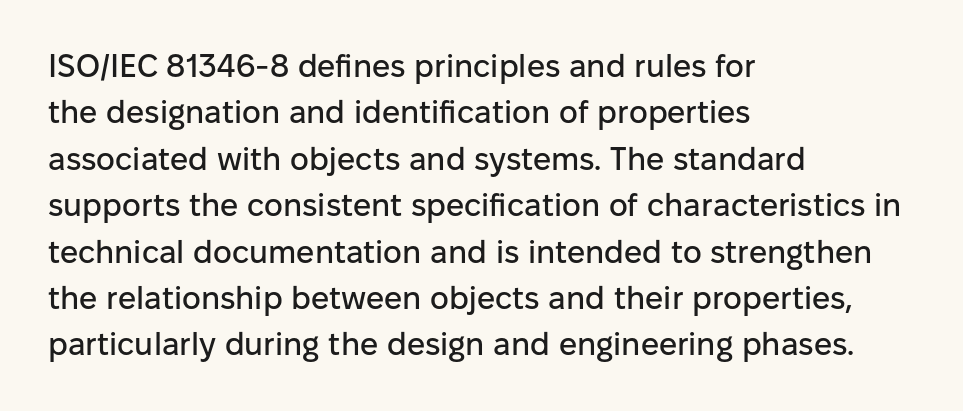
The image shows 32 px sans-serif type, upright; set left-aligned, normal line spacing (1.45x), normal letter spacing, not underlined; low stroke contrast and a medium x-height.
